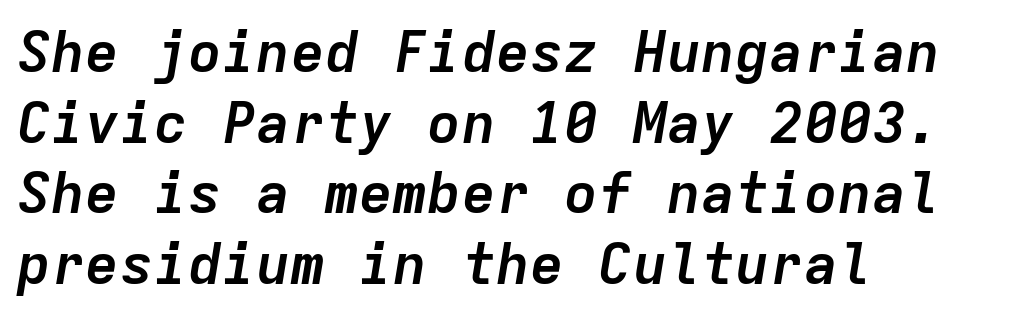
Q: Is the text bold? A: Yes.
Q: Is the text italic (slanted)? A: Yes, it leans right by about 9 degrees.
Q: Is the text underlined? A: No.
Q: How is the paragraph aligned? A: Left-aligned.
Q: Is the spacing between letters normal or unusually wide? A: Normal.
Q: Width (condensed, normal, or wide)? A: Normal.
Q: Stroke contrast? A: Low.
Q: x-height? A: Medium.
Q: Monospaced? A: Yes.
